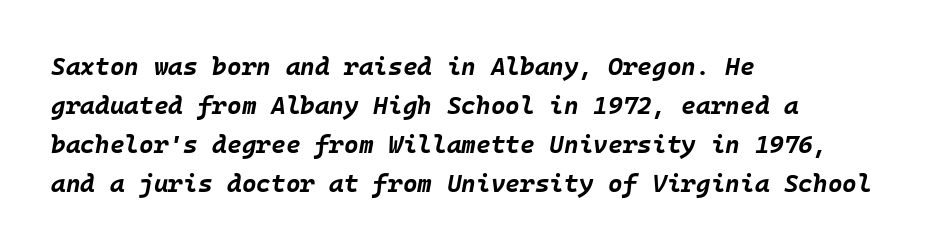
{"italic": "yes", "lean": "right", "slant_degrees": 10, "bold": "yes", "underline": "no", "align": "left", "line_spacing": "normal", "line_spacing_ratio": 1.56, "letter_spacing": "normal", "letter_spacing_em": 0.0, "glyph_px": 25}
